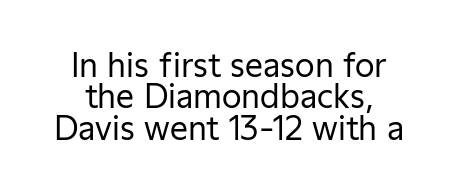
Examine the stroke ends and you'll find no serifs. Just letters on the line, the space beneath them empty. The typography opts for an upright posture over an oblique one. One glance says dense: line gaps are narrower than usual.
